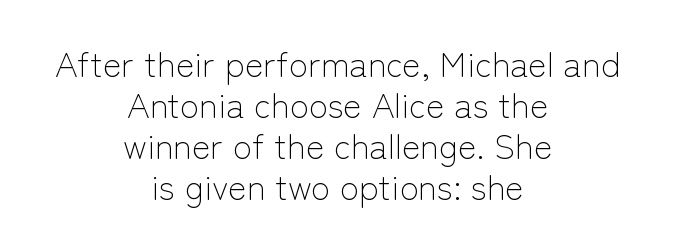
Check where the strokes stop: nothing finishes them off — pure sans. The letters stand straight up with perfectly vertical stems. Decoration check: the copy has no underline. The setting favours the middle, as headings and verse often do. Standard letterfit; no display-style spreading of the glyphs.
